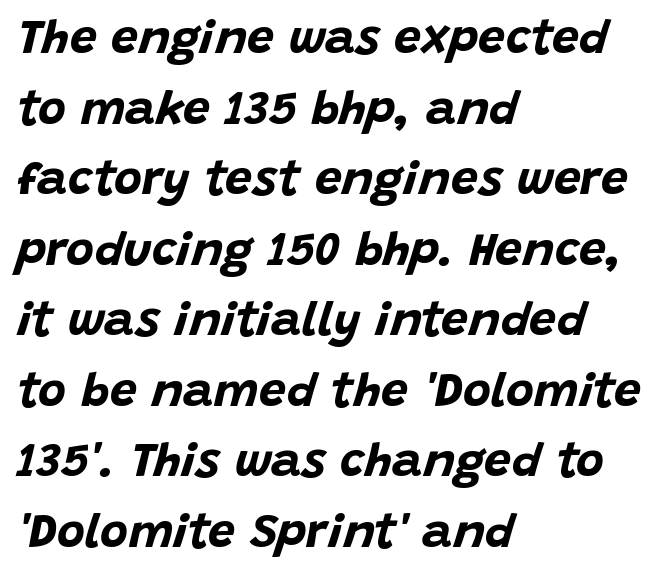
Q: Is the text bold? A: Yes.
Q: Is the text italic (slanted)? A: Yes, it leans right by about 15 degrees.
Q: Is the text underlined? A: No.
Q: How is the paragraph aligned? A: Left-aligned.
Q: Is the spacing between letters normal or unusually wide? A: Normal.
Q: Is the spacing between lines tight, normal or loose? A: Normal.
Q: Width (condensed, normal, or wide)? A: Normal.
Q: Stroke contrast? A: Low.
Q: x-height? A: Large.
Q: Monospaced? A: No.
